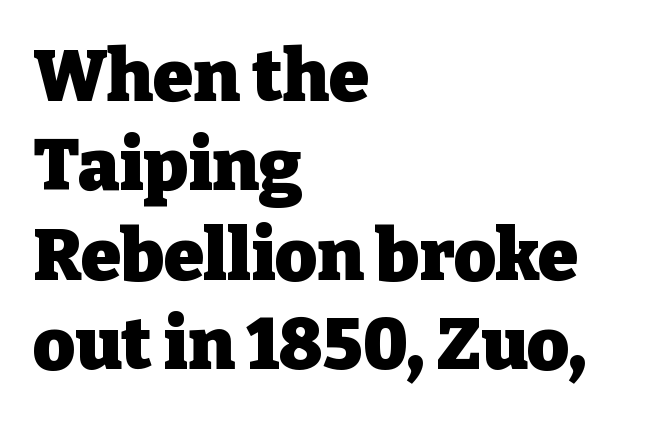
{"serif": "yes", "italic": "no", "bold": "yes", "weight": "heavy", "width": "normal", "stroke_contrast": "low", "x_height": "medium", "monospaced": "no", "underline": "no", "align": "left", "line_spacing_ratio": 1.24, "letter_spacing": "normal", "letter_spacing_em": 0.0, "glyph_px": 72}
